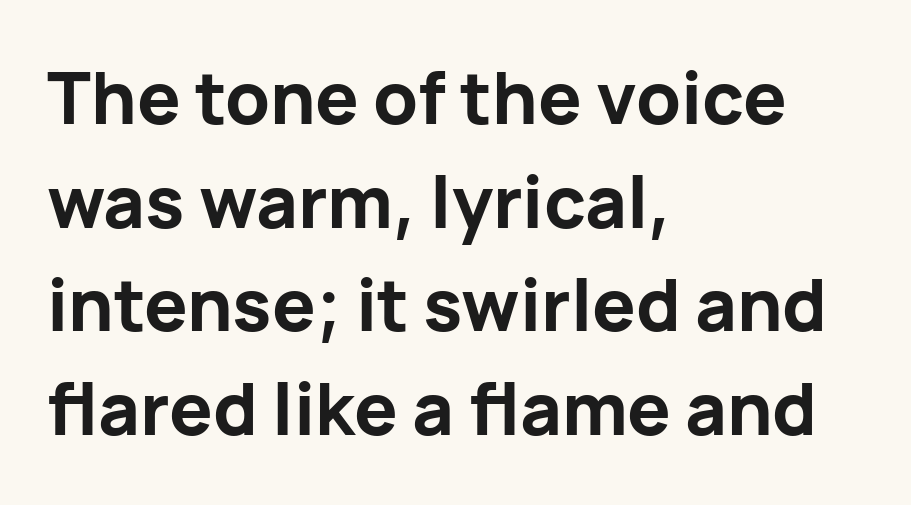
{"serif": "no", "italic": "no", "bold": "yes", "weight": "bold", "width": "normal", "stroke_contrast": "low", "x_height": "medium", "monospaced": "no", "underline": "no", "align": "left", "line_spacing": "normal", "line_spacing_ratio": 1.44, "letter_spacing": "normal", "letter_spacing_em": 0.0, "glyph_px": 72}
